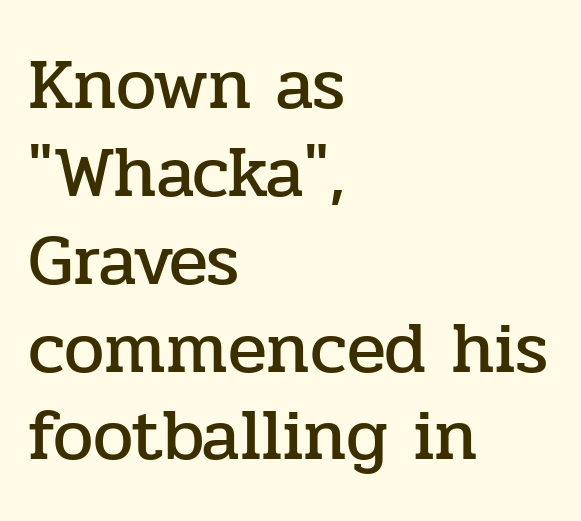
The image shows 72 px serif type, upright; set left-aligned, line spacing 1.22x, normal letter spacing, not underlined; low stroke contrast and a medium x-height.
